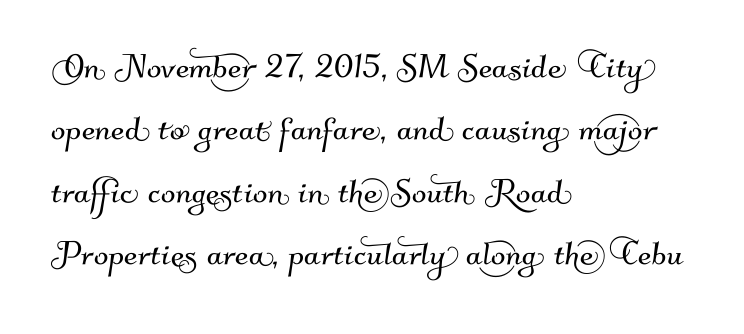
Each new line begins a customary step beneath the previous one. Compared with typical body copy, the letter spacing here is the same. The words here are not underlined. A typesetter would call this proportional, since set widths differ per character. These lines are set flush left with a ragged right edge.
